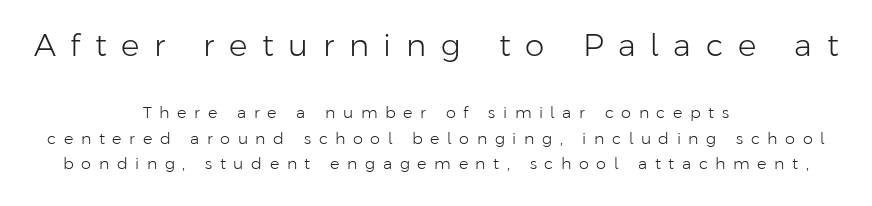
Q: Is the text bold? A: No.
Q: Is the text italic (slanted)? A: No, it is upright.
Q: Is the typeface a serif or a sans-serif typeface? A: Sans-serif.
Q: Is the text underlined? A: No.
Q: How is the paragraph aligned? A: Centered.
Q: Is the spacing between letters normal or unusually wide? A: Unusually wide.
Q: Is the spacing between lines tight, normal or loose? A: Normal.
Q: Which block of text is set in a larger size, the first (top) or the second (bottom)? A: The first (top) one.
Q: Width (condensed, normal, or wide)? A: Normal.
Q: Stroke contrast? A: Low.
Q: x-height? A: Medium.
Q: Monospaced? A: No.
